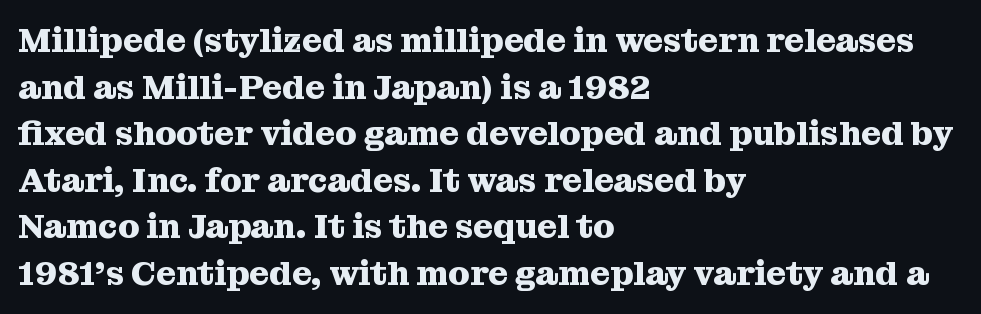
Q: Is the text bold? A: Yes.
Q: Is the text italic (slanted)? A: No, it is upright.
Q: Is the typeface a serif or a sans-serif typeface? A: Serif.
Q: Is the text underlined? A: No.
Q: How is the paragraph aligned? A: Left-aligned.
Q: Is the spacing between letters normal or unusually wide? A: Normal.
Q: Is the spacing between lines tight, normal or loose? A: Normal.
Q: Width (condensed, normal, or wide)? A: Normal.
Q: Stroke contrast? A: Medium.
Q: x-height? A: Medium.
Q: Monospaced? A: No.
